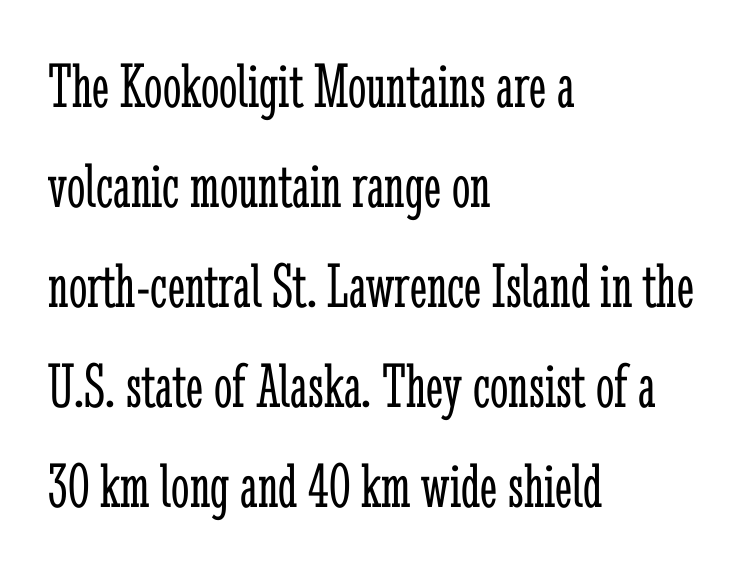
{"serif": "yes", "italic": "no", "bold": "no", "weight": "light", "width": "condensed", "stroke_contrast": "low", "x_height": "medium", "monospaced": "no", "underline": "no", "align": "left", "line_spacing": "normal", "line_spacing_ratio": 1.54, "letter_spacing": "normal", "letter_spacing_em": 0.0, "glyph_px": 65}
